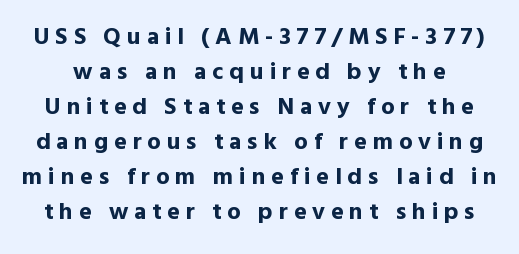
Q: Is the text bold? A: Yes.
Q: Is the text italic (slanted)? A: No, it is upright.
Q: Is the text underlined? A: No.
Q: Is the spacing between letters normal or unusually wide? A: Unusually wide.
Q: Is the spacing between lines tight, normal or loose? A: Normal.
